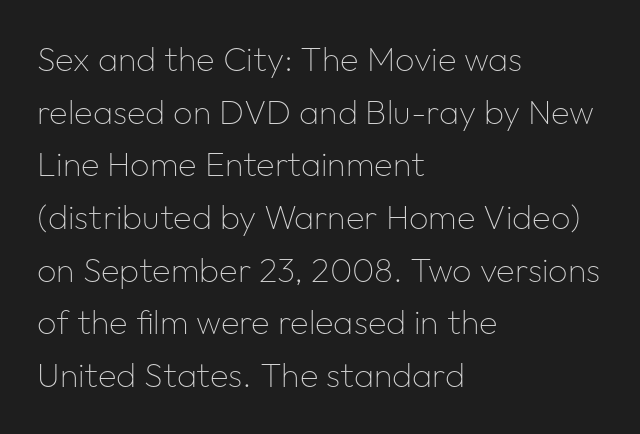
{"serif": "no", "italic": "no", "bold": "no", "weight": "thin", "width": "normal", "stroke_contrast": "low", "x_height": "medium", "monospaced": "no", "underline": "no", "align": "left", "line_spacing": "normal", "line_spacing_ratio": 1.55, "letter_spacing": "normal", "letter_spacing_em": 0.0, "glyph_px": 34}
